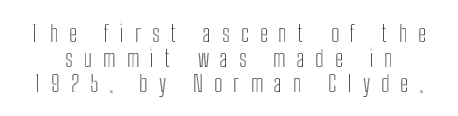
Q: Is the text italic (slanted)? A: No, it is upright.
Q: Is the text underlined? A: No.
Q: Is the spacing between letters normal or unusually wide? A: Unusually wide.
Q: Is the spacing between lines tight, normal or loose? A: Tight.
